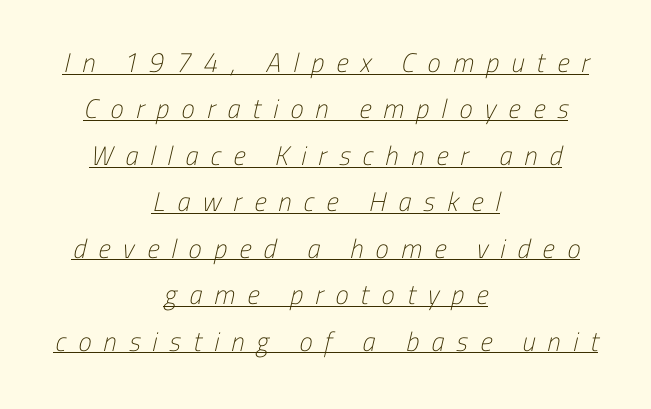
Q: Is the text bold? A: No.
Q: Is the text underlined? A: Yes.
Q: How is the paragraph aligned? A: Centered.
Q: Is the spacing between letters normal or unusually wide? A: Unusually wide.
